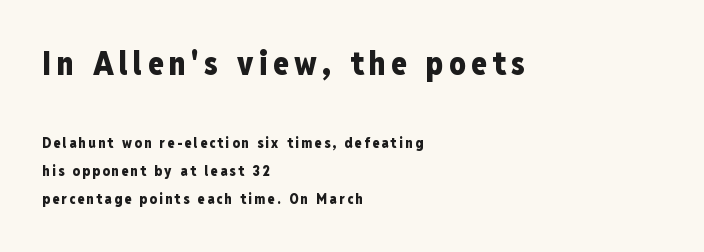
The image shows 32 px heavy, condensed sans-serif type, upright; set left-aligned, loose line spacing (2.03x), not underlined; the first (top) block is 2.29x larger; low stroke contrast and a medium x-height.
